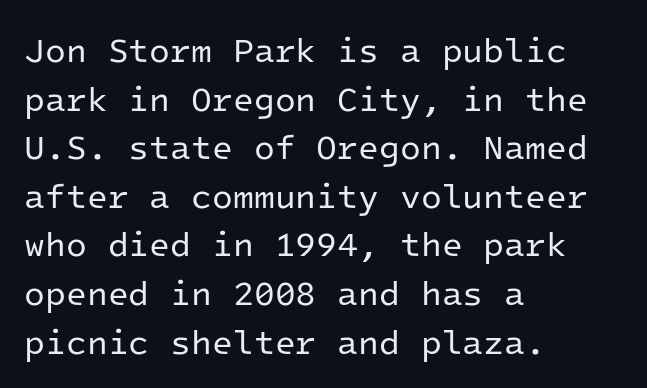
{"serif": "no", "italic": "no", "bold": "no", "weight": "regular", "width": "normal", "stroke_contrast": "low", "x_height": "medium", "monospaced": "yes", "underline": "no", "align": "left", "line_spacing": "normal", "line_spacing_ratio": 1.43, "letter_spacing": "normal", "letter_spacing_em": 0.0, "glyph_px": 34}
